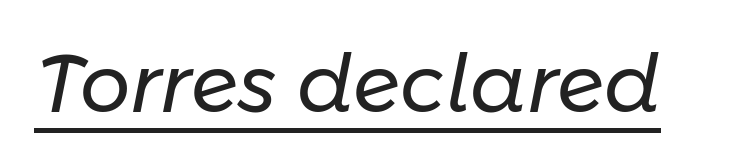
The image shows 80 px regular-weight type, italic (leaning right); set normal letter spacing, underlined; low stroke contrast and a medium x-height.
